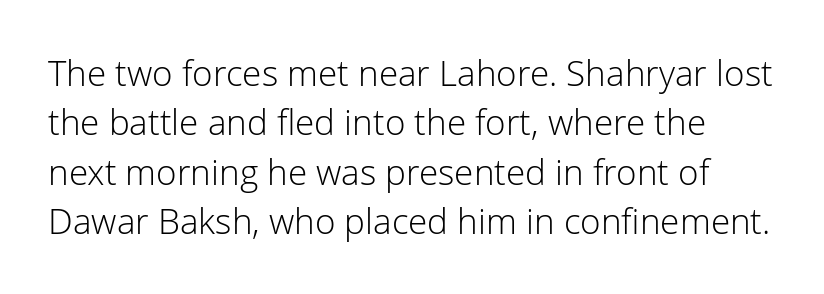
Q: Is the text bold? A: No.
Q: Is the text italic (slanted)? A: No, it is upright.
Q: Is the typeface a serif or a sans-serif typeface? A: Sans-serif.
Q: Is the text underlined? A: No.
Q: Is the spacing between letters normal or unusually wide? A: Normal.
Q: Is the spacing between lines tight, normal or loose? A: Normal.
Q: Width (condensed, normal, or wide)? A: Normal.
Q: Stroke contrast? A: Low.
Q: x-height? A: Medium.
Q: Monospaced? A: No.
